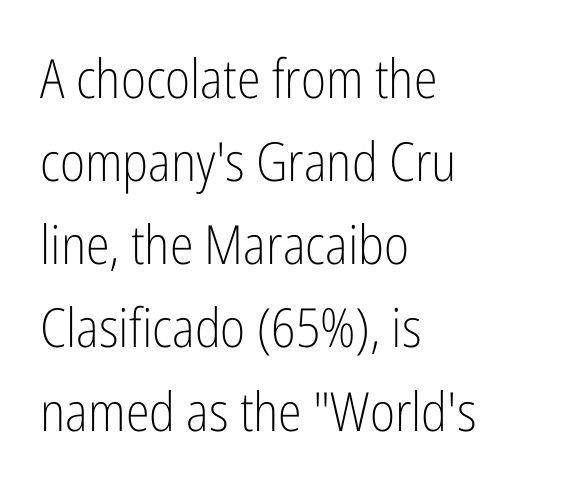
Which margin do the lines hug? The left one — the right edge is uneven. The specimen omits any rule beneath the text block's lines. These lines were composed using upright roman letters. Each new line begins a customary step beneath the previous one. Examine the stroke ends and you'll find no serifs. Note the varied advance widths — an 'i' is clearly narrower than an 'm'.
